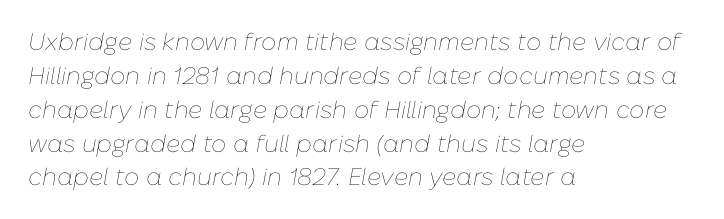
{"italic": "yes", "lean": "right", "slant_degrees": 10, "bold": "no", "underline": "no", "align": "left", "line_spacing": "normal", "line_spacing_ratio": 1.41, "letter_spacing": "normal", "letter_spacing_em": 0.0, "glyph_px": 24}
